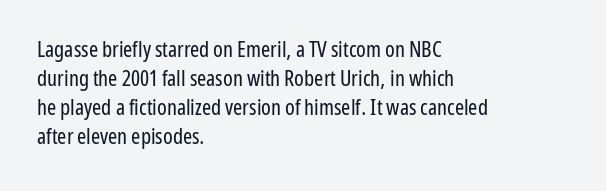
{"italic": "no", "bold": "no", "underline": "no", "align": "left", "line_spacing": "normal", "line_spacing_ratio": 1.32, "letter_spacing": "normal", "letter_spacing_em": 0.0, "glyph_px": 22}
